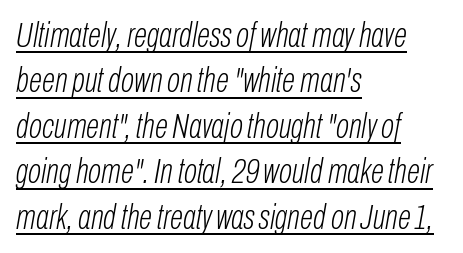
Spacing verdict: proportional, widths tailored to each character. Glance below the letters and you will spot a drawn line. Does extra space separate the letters? No, they use regular spacing. A classic flush-left, rag-right setting is used for this passage. These glyphs show unthickened strokes, regular width or finer. The vertical gap from one line to the next is medium.
